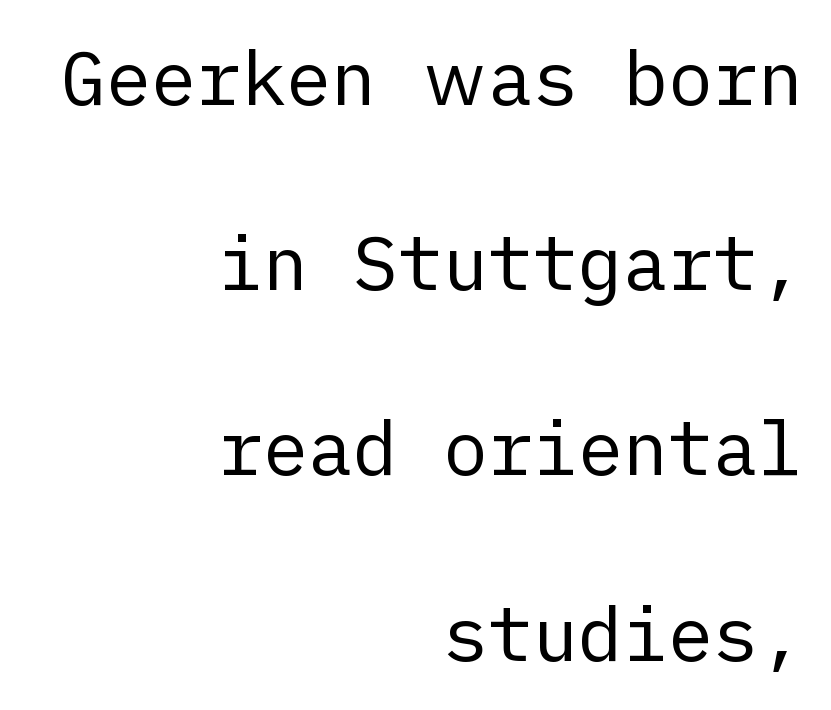
Q: Is the text bold? A: No.
Q: Is the text italic (slanted)? A: No, it is upright.
Q: Is the typeface a serif or a sans-serif typeface? A: Sans-serif.
Q: Is the text underlined? A: No.
Q: How is the paragraph aligned? A: Right-aligned.
Q: Is the spacing between letters normal or unusually wide? A: Normal.
Q: Is the spacing between lines tight, normal or loose? A: Loose.
Q: Width (condensed, normal, or wide)? A: Normal.
Q: Stroke contrast? A: Low.
Q: x-height? A: Medium.
